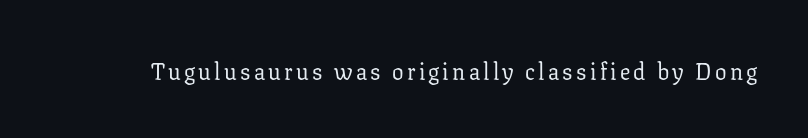
Q: Is the text bold? A: No.
Q: Is the text italic (slanted)? A: No, it is upright.
Q: Is the text underlined? A: No.
